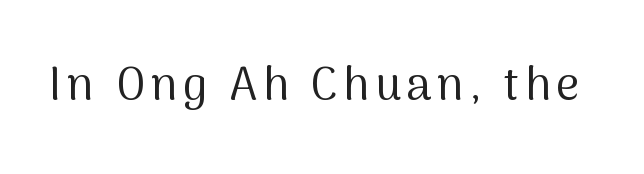
No italicization has been applied; the sample stays upright. Anything drawn beneath the words? Only blank space. The passage shown is typed in a proportional face where columns would drift. The strokes carry an ordinary text weight at most. What kind of face is this? One without serifs — a sans.
